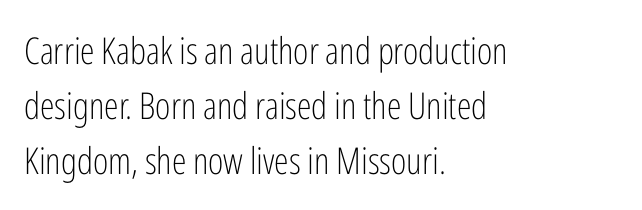
{"serif": "no", "italic": "no", "bold": "no", "weight": "light", "width": "condensed", "stroke_contrast": "low", "x_height": "medium", "monospaced": "no", "underline": "no", "align": "left", "line_spacing": "normal", "line_spacing_ratio": 1.49, "letter_spacing": "normal", "letter_spacing_em": 0.0, "glyph_px": 37}
